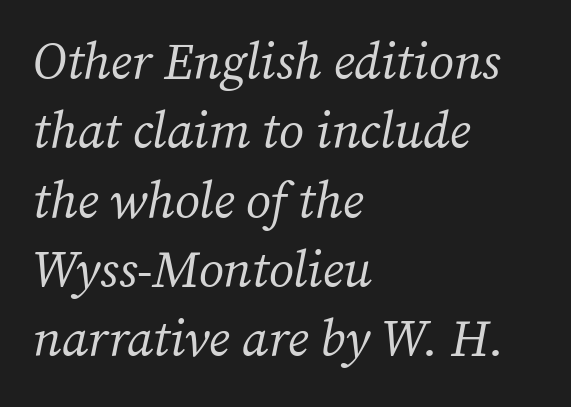
Q: Is the text bold? A: No.
Q: Is the text italic (slanted)? A: Yes, it leans right by about 12 degrees.
Q: Is the typeface a serif or a sans-serif typeface? A: Serif.
Q: Is the text underlined? A: No.
Q: How is the paragraph aligned? A: Left-aligned.
Q: Is the spacing between letters normal or unusually wide? A: Normal.
Q: Is the spacing between lines tight, normal or loose? A: Normal.
Q: Width (condensed, normal, or wide)? A: Normal.
Q: Stroke contrast? A: Medium.
Q: x-height? A: Medium.
Q: Monospaced? A: No.
